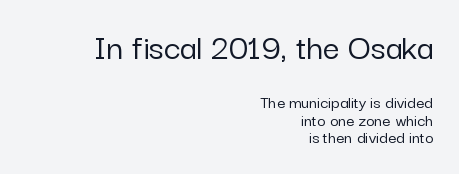
The image shows 37 px sans-serif type, upright; set right-aligned, tight line spacing (0.97x), normal letter spacing, not underlined; the first (top) block is 2.06x larger; low stroke contrast and a medium x-height.
